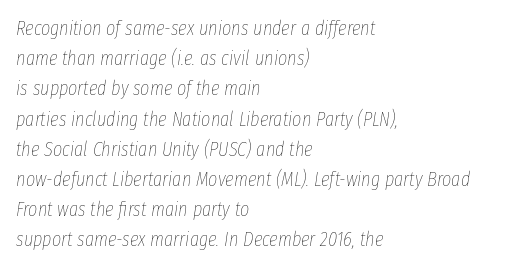
Q: Is the text bold? A: No.
Q: Is the text italic (slanted)? A: Yes, it leans right by about 8 degrees.
Q: Is the text underlined? A: No.
Q: How is the paragraph aligned? A: Left-aligned.
Q: Is the spacing between letters normal or unusually wide? A: Normal.
Q: Is the spacing between lines tight, normal or loose? A: Normal.
